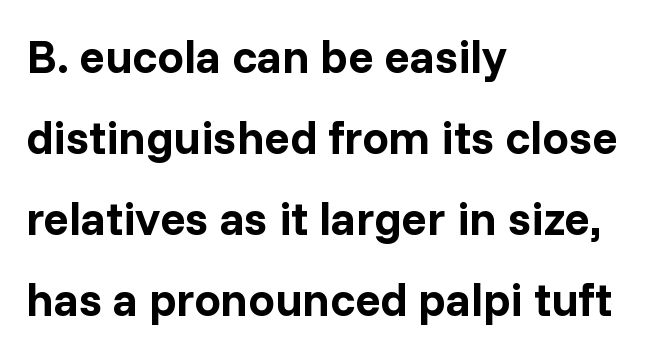
What weight is shown? A full bold with thick strokes. This sample has the flowing, uneven cadence of proportional lettering. The font's upright variant was chosen for this text. This is sans-serif lettering, the kind often seen on screens and signage. These lines stack with their left ends in a neat column.
